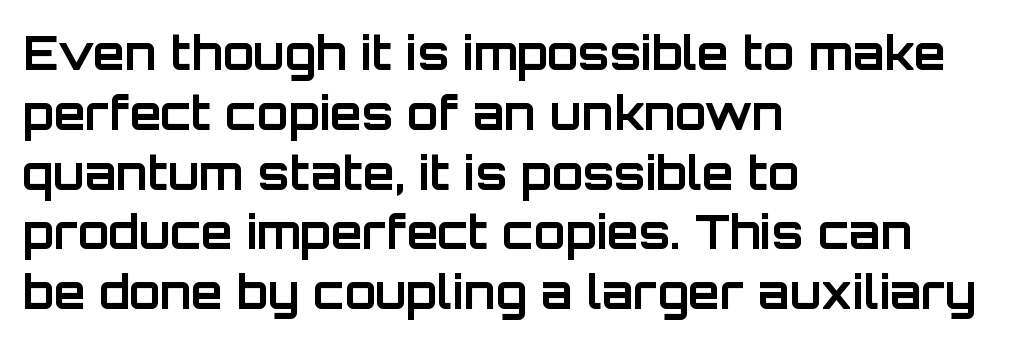
Q: Is the text bold? A: Yes.
Q: Is the text italic (slanted)? A: No, it is upright.
Q: Is the typeface a serif or a sans-serif typeface? A: Sans-serif.
Q: Is the text underlined? A: No.
Q: How is the paragraph aligned? A: Left-aligned.
Q: Is the spacing between letters normal or unusually wide? A: Normal.
Q: Is the spacing between lines tight, normal or loose? A: Normal.
Q: Width (condensed, normal, or wide)? A: Normal.
Q: Stroke contrast? A: Low.
Q: x-height? A: Large.
Q: Monospaced? A: No.
